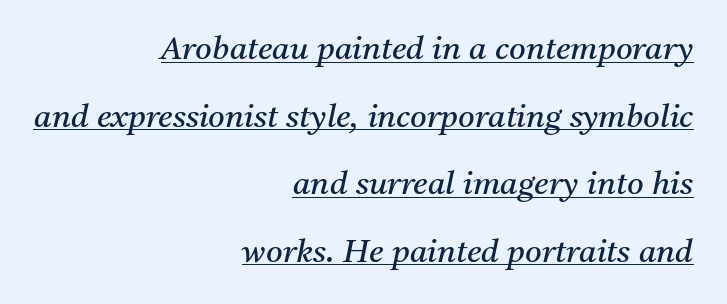
The image shows 32 px regular-weight serif type, italic (leaning right); set right-aligned, loose line spacing (2.11x), normal letter spacing, underlined; medium stroke contrast and a medium x-height.
